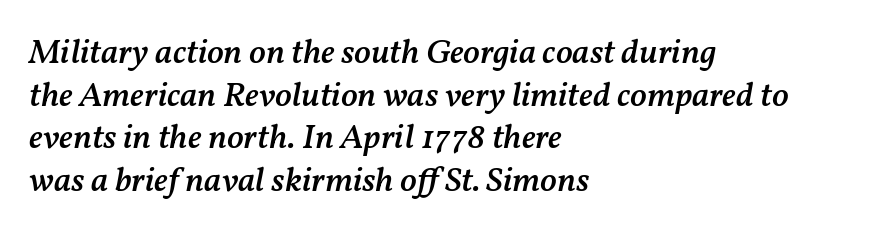
Reading down the block, your eye returns to a fixed left position each line. You could call the tracking neutral — neither tight nor loose. The face used here has a pronounced slope to its letters. The letters advance in unequal steps, a hallmark of proportional type. Rule under the text: the space is simply empty.
